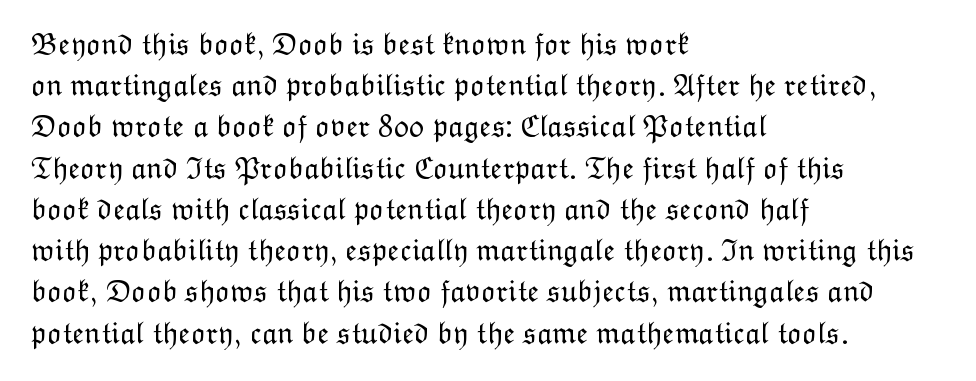
The image shows 31 px light type, upright; set left-aligned, normal line spacing (1.33x), normal letter spacing, not underlined; low stroke contrast and a medium x-height.
